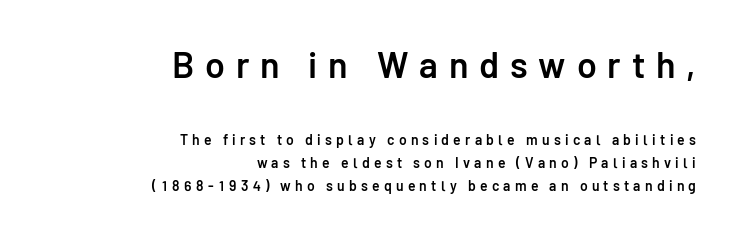
Q: Is the text bold? A: Semi-bold.
Q: Is the text italic (slanted)? A: No, it is upright.
Q: Is the typeface a serif or a sans-serif typeface? A: Sans-serif.
Q: Is the text underlined? A: No.
Q: How is the paragraph aligned? A: Right-aligned.
Q: Is the spacing between letters normal or unusually wide? A: Unusually wide.
Q: Is the spacing between lines tight, normal or loose? A: Normal.
Q: Which block of text is set in a larger size, the first (top) or the second (bottom)? A: The first (top) one.
Q: Width (condensed, normal, or wide)? A: Normal.
Q: Stroke contrast? A: Low.
Q: x-height? A: Medium.
Q: Monospaced? A: No.
